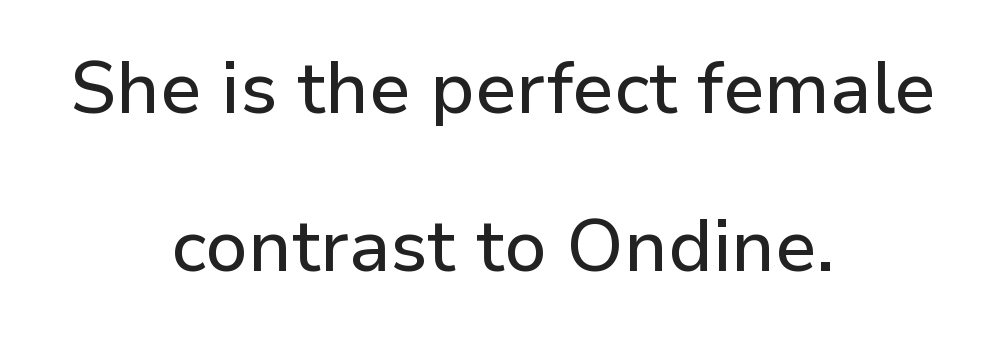
Q: Is the text italic (slanted)? A: No, it is upright.
Q: Is the typeface a serif or a sans-serif typeface? A: Sans-serif.
Q: Is the text underlined? A: No.
Q: How is the paragraph aligned? A: Centered.
Q: Is the spacing between letters normal or unusually wide? A: Normal.
Q: Is the spacing between lines tight, normal or loose? A: Loose.
Q: Width (condensed, normal, or wide)? A: Normal.
Q: Stroke contrast? A: Low.
Q: x-height? A: Medium.
Q: Monospaced? A: No.
